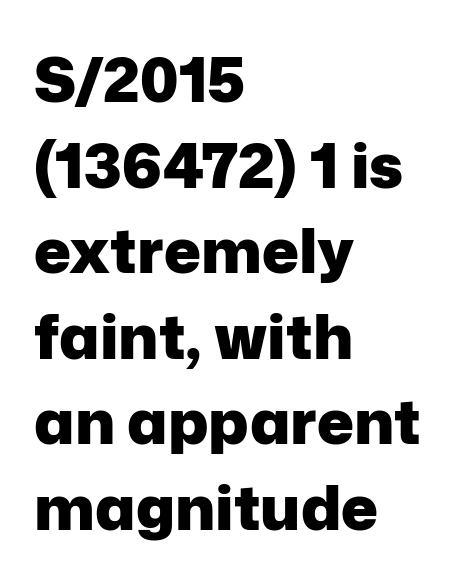
{"serif": "no", "italic": "no", "bold": "yes", "weight": "heavy", "width": "normal", "stroke_contrast": "low", "x_height": "medium", "monospaced": "no", "underline": "no", "align": "left", "line_spacing": "normal", "line_spacing_ratio": 1.38, "letter_spacing": "normal", "letter_spacing_em": 0.0, "glyph_px": 62}
